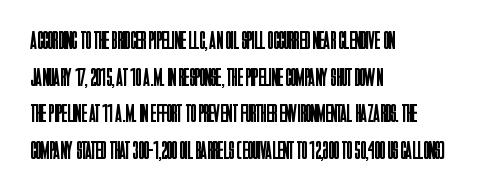
{"italic": "no", "bold": "no", "underline": "no", "align": "left", "line_spacing": "normal", "line_spacing_ratio": 1.47, "letter_spacing": "normal", "letter_spacing_em": 0.0, "glyph_px": 25}
